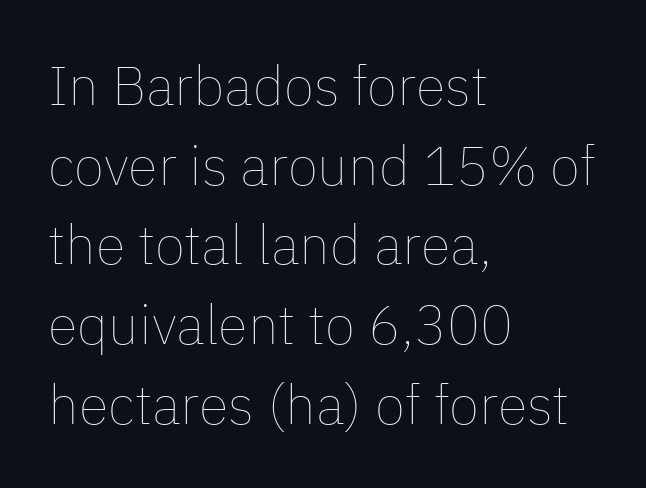
The image shows 55 px thin type, upright; set left-aligned, normal line spacing (1.45x), normal letter spacing, not underlined; low stroke contrast and a medium x-height.
